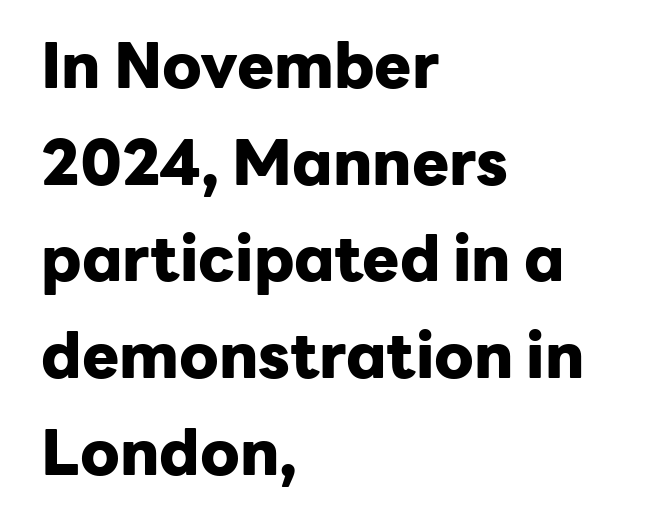
The image shows 62 px heavy sans-serif type, upright; set left-aligned, normal line spacing (1.56x), normal letter spacing, not underlined; low stroke contrast and a medium x-height.
